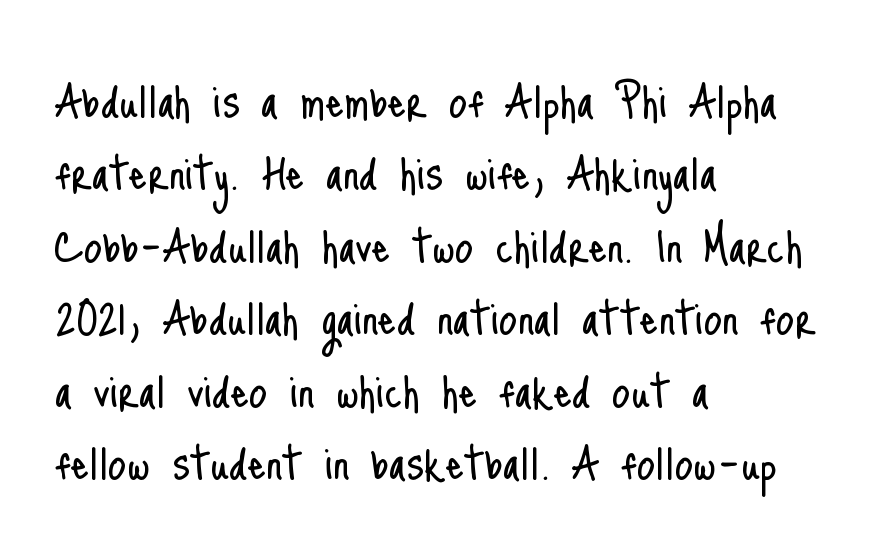
Q: Is the text bold? A: No.
Q: Is the text italic (slanted)? A: No, it is upright.
Q: Is the typeface a serif or a sans-serif typeface? A: Sans-serif.
Q: Is the text underlined? A: No.
Q: How is the paragraph aligned? A: Left-aligned.
Q: Is the spacing between letters normal or unusually wide? A: Normal.
Q: Is the spacing between lines tight, normal or loose? A: Normal.
Q: Width (condensed, normal, or wide)? A: Condensed.
Q: Stroke contrast? A: Low.
Q: x-height? A: Small.
Q: Monospaced? A: No.
